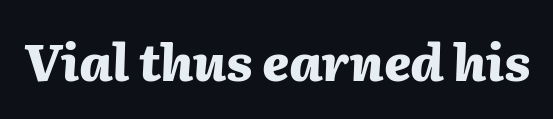
{"italic": "yes", "lean": "right", "slant_degrees": 2, "bold": "yes", "weight": "heavy", "width": "normal", "stroke_contrast": "medium", "x_height": "medium", "monospaced": "no", "underline": "no", "letter_spacing": "normal", "letter_spacing_em": 0.0, "glyph_px": 50}
